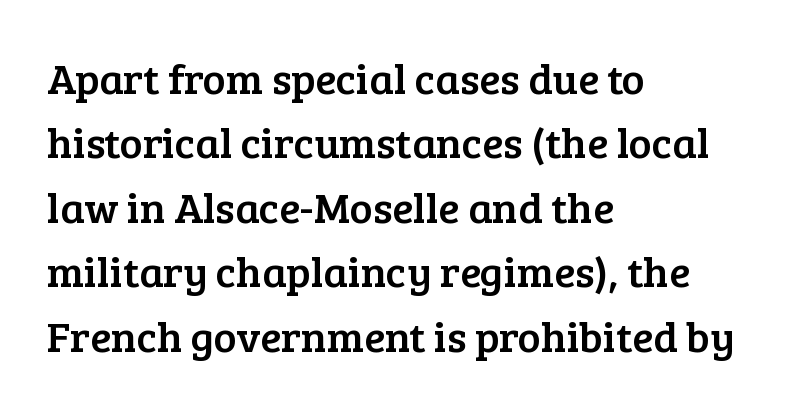
Q: Is the text italic (slanted)? A: No, it is upright.
Q: Is the typeface a serif or a sans-serif typeface? A: Serif.
Q: Is the text underlined? A: No.
Q: How is the paragraph aligned? A: Left-aligned.
Q: Is the spacing between letters normal or unusually wide? A: Normal.
Q: Is the spacing between lines tight, normal or loose? A: Normal.
Q: Width (condensed, normal, or wide)? A: Normal.
Q: Stroke contrast? A: Low.
Q: x-height? A: Medium.
Q: Monospaced? A: No.
